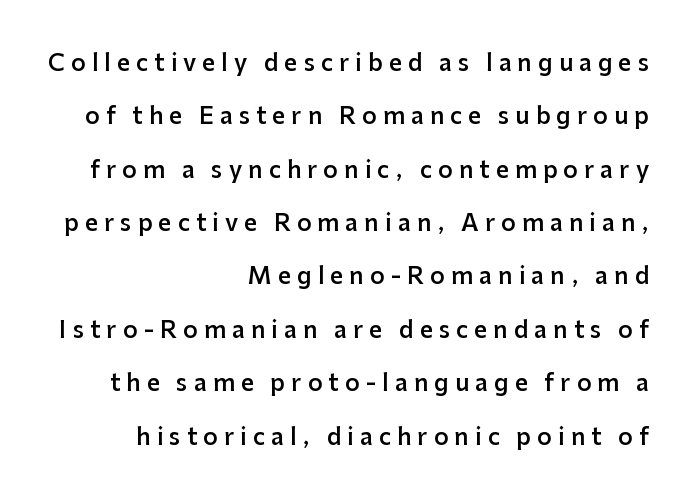
The image shows 23 px text type, upright; set right-aligned, loose line spacing (2.32x), unusually wide letter spacing (+0.26 em), not underlined.
